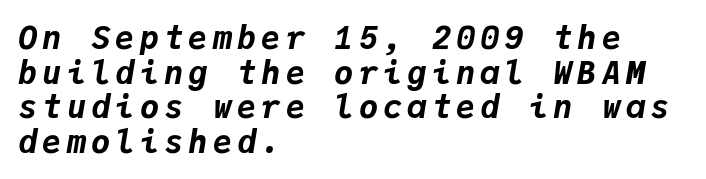
The image shows 32 px bold type, italic (leaning right), monospaced; set left-aligned, tight line spacing (1.08x), not underlined; low stroke contrast and a medium x-height.
